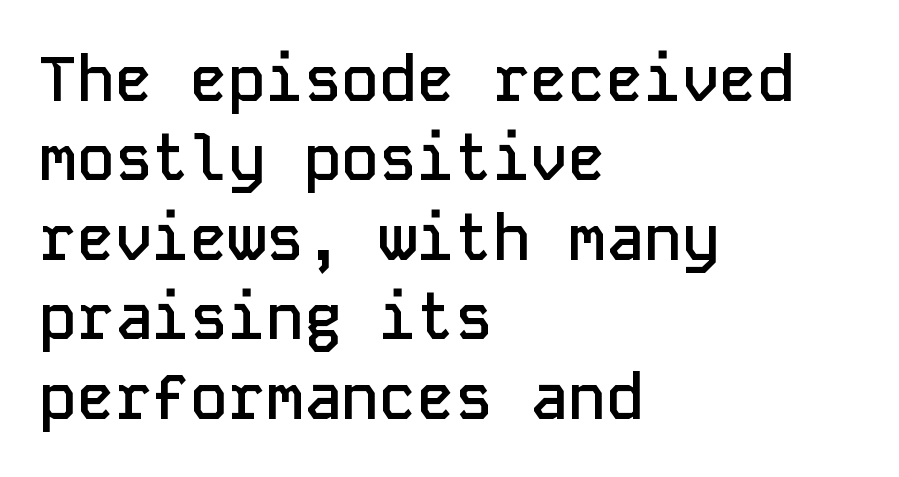
What weight is shown? A semibold, between regular and bold. Unlike a traditional serif, this face leaves its strokes unadorned. These lines stack with their left ends in a neat column. Rendered with straight, roman letterforms. Evenly set lines give the paragraph a standard silhouette. Here the designer chose a console-style face with uniform glyph widths.
